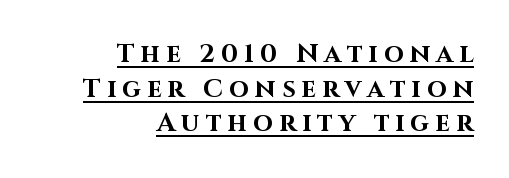
{"italic": "no", "bold": "yes", "underline": "yes", "align": "right", "line_spacing": "normal", "line_spacing_ratio": 1.33, "letter_spacing": "wide", "letter_spacing_em": 0.23, "glyph_px": 26}
